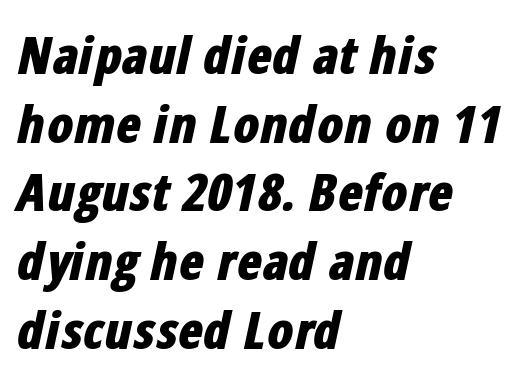
The image shows 52 px bold, condensed type, italic (leaning right); set left-aligned, normal line spacing (1.32x), normal letter spacing, not underlined; low stroke contrast and a medium x-height.
